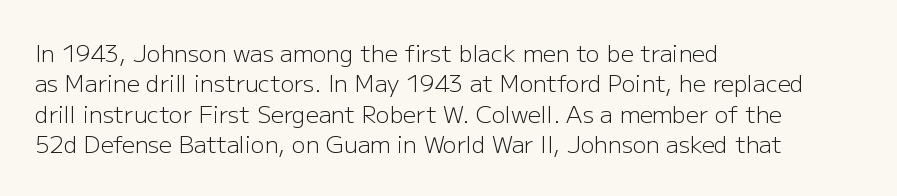
The space directly below the letters is spotless. Caption: standard tracking, unaltered. Vertically, the passage feels balanced, rows spaced as you'd expect. Does the lettering tilt? It doesn't — this is upright.
